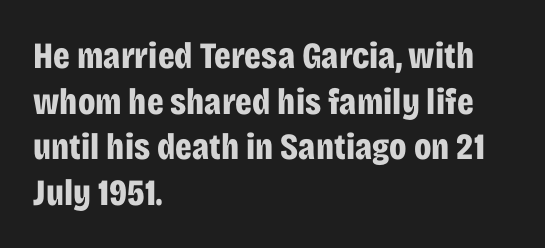
Visually the block forms a straight wall on the left and a jagged coastline on the right. Every character sits straight up, as roman type does. Spacing between characters is what you'd get straight out of the box. This sample uses a sans-serif face. Students, this is bold: see how much ink each stroke carries. Each letter keeps its own natural width here, so spacing adapts to shape.
